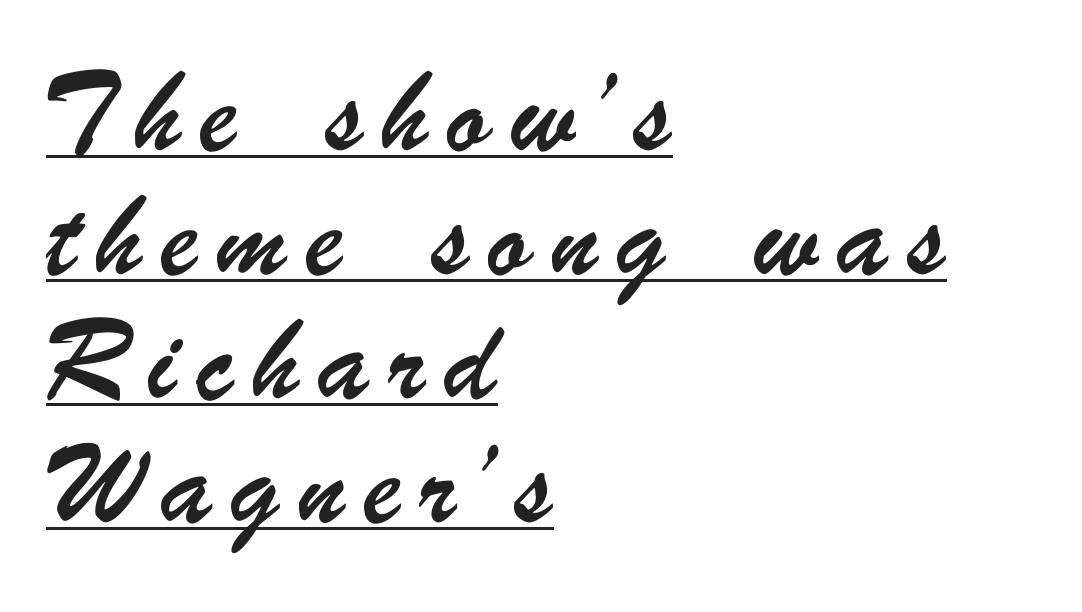
Is the letter spacing exaggerated? Yes — the characters are pushed far apart. Does a line run under the words? Yes, clearly. Is this a fixed-width face? No — the glyphs have proportional, varying widths. This sample uses a sans-serif face. Leading is clearly above the norm, producing a sparse column. Caption: multi-line text, flush left, ragged right.
